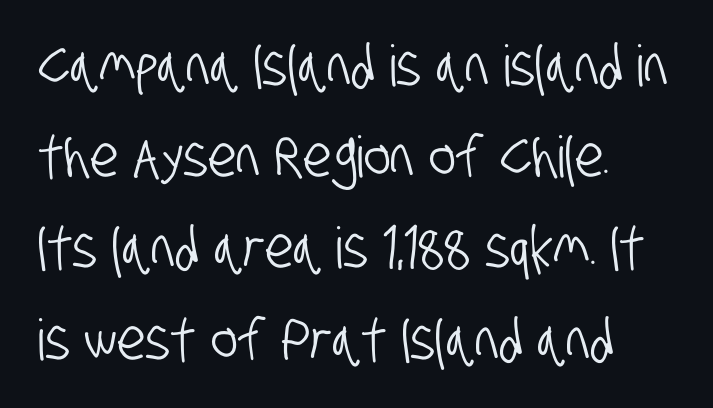
Q: Is the typeface a serif or a sans-serif typeface? A: Sans-serif.
Q: Is the text underlined? A: No.
Q: How is the paragraph aligned? A: Left-aligned.
Q: Is the spacing between letters normal or unusually wide? A: Normal.
Q: Is the spacing between lines tight, normal or loose? A: Normal.
Q: Width (condensed, normal, or wide)? A: Condensed.
Q: Stroke contrast? A: Low.
Q: x-height? A: Large.
Q: Monospaced? A: No.
